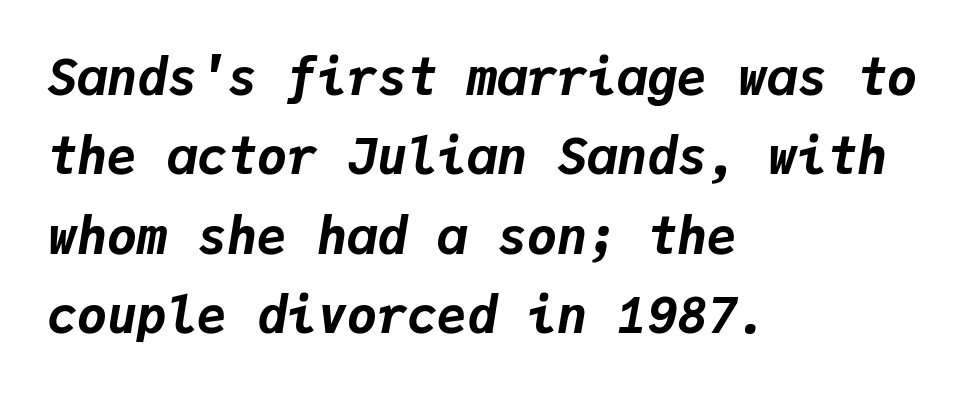
Q: Is the text bold? A: Yes.
Q: Is the text italic (slanted)? A: Yes, it leans right by about 9 degrees.
Q: Is the text underlined? A: No.
Q: How is the paragraph aligned? A: Left-aligned.
Q: Is the spacing between letters normal or unusually wide? A: Normal.
Q: Is the spacing between lines tight, normal or loose? A: Normal.
Q: Width (condensed, normal, or wide)? A: Normal.
Q: Stroke contrast? A: Low.
Q: x-height? A: Medium.
Q: Monospaced? A: Yes.
